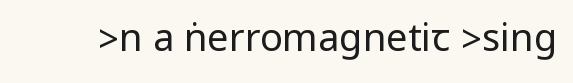
The image shows 38 px regular-weight, condensed sans-serif type, upright; set normal letter spacing, not underlined; low stroke contrast.
